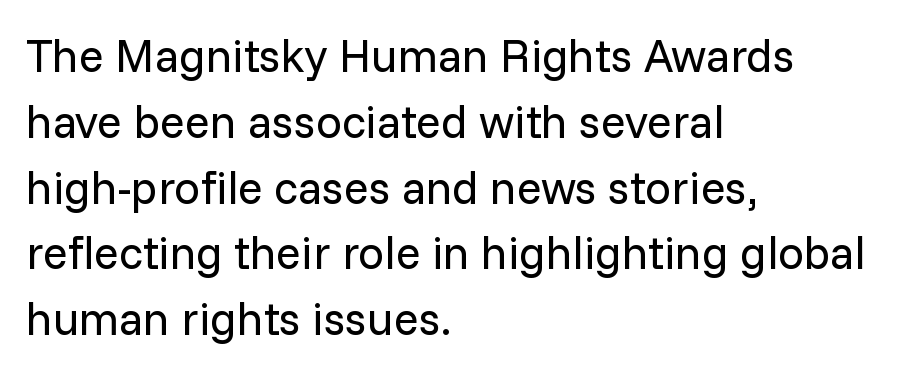
Glance below the letters and you will spot only blank space. Stroke mass is kept to a normal reading level or below. Proportional: the letters do not fall into vertical columns. The lines in this sample share a left origin and differ only in where they stop. Notice how the stems are strictly vertical — no italics here. This is sans-serif lettering, the kind often seen on screens and signage.
